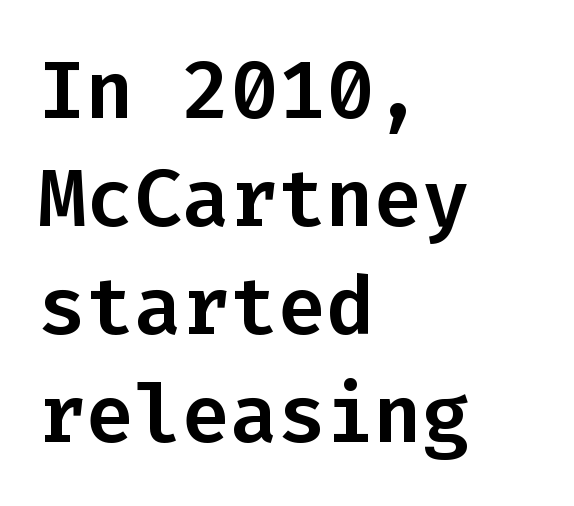
{"serif": "no", "italic": "no", "width": "normal", "stroke_contrast": "low", "x_height": "medium", "monospaced": "yes", "underline": "no", "align": "left", "line_spacing": "normal", "line_spacing_ratio": 1.35, "letter_spacing": "normal", "letter_spacing_em": 0.0, "glyph_px": 80}
